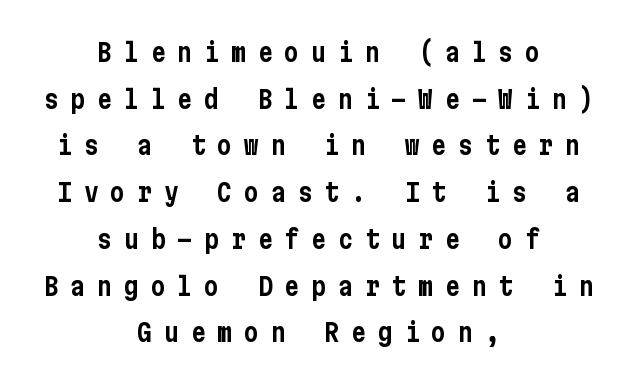
The image shows 25 px text type, upright; set centered, line spacing 1.87x, unusually wide letter spacing (+0.47 em), not underlined.
